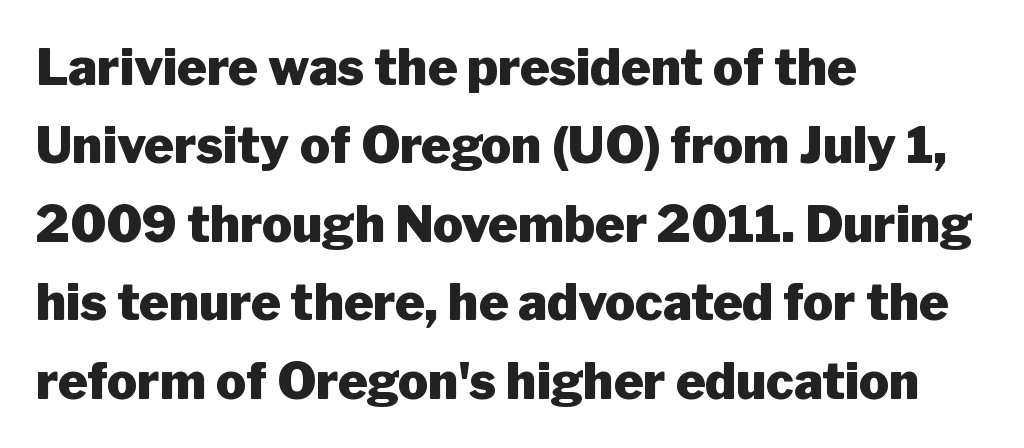
The image shows 50 px heavy sans-serif type, upright; set left-aligned, normal line spacing (1.57x), normal letter spacing, not underlined; low stroke contrast and a medium x-height.
